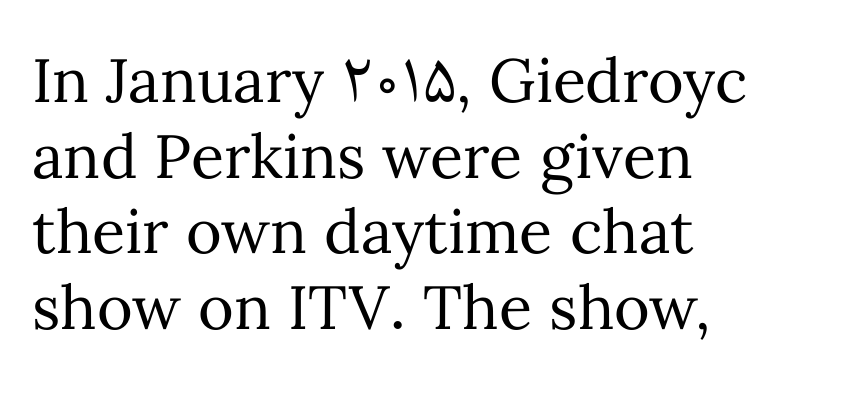
{"italic": "no", "bold": "no", "weight": "regular", "width": "normal", "stroke_contrast": "medium", "x_height": "medium", "monospaced": "no", "underline": "no", "align": "left", "line_spacing_ratio": 1.24, "letter_spacing": "normal", "letter_spacing_em": 0.0, "glyph_px": 61}
